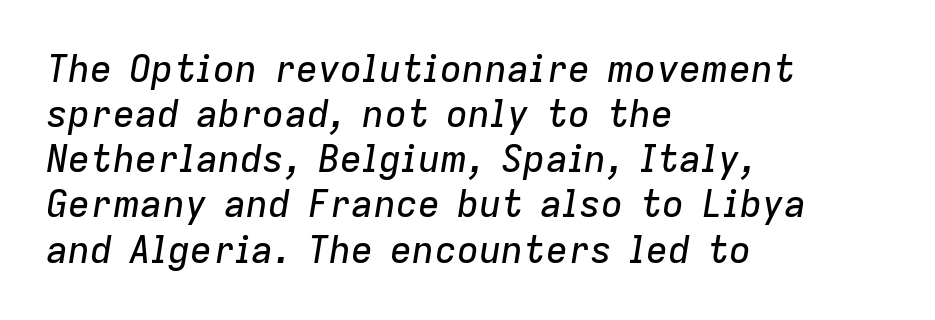
Words float on clear page, feet unadorned. Style check: oblique. What stands out about the letter spacing? Nothing — it is the standard amount. Think of a printed novel: that variable character pitch is what you see here. Which margin do the lines hug? The left one — the right edge is uneven.
